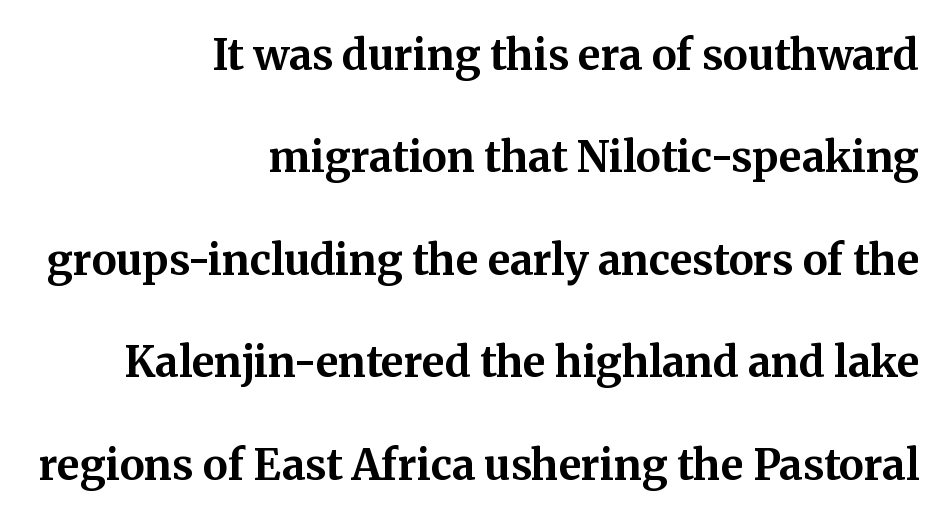
Q: Is the text bold? A: Yes.
Q: Is the text italic (slanted)? A: No, it is upright.
Q: Is the typeface a serif or a sans-serif typeface? A: Serif.
Q: Is the text underlined? A: No.
Q: How is the paragraph aligned? A: Right-aligned.
Q: Is the spacing between letters normal or unusually wide? A: Normal.
Q: Is the spacing between lines tight, normal or loose? A: Loose.
Q: Width (condensed, normal, or wide)? A: Normal.
Q: Stroke contrast? A: Medium.
Q: x-height? A: Medium.
Q: Monospaced? A: No.
